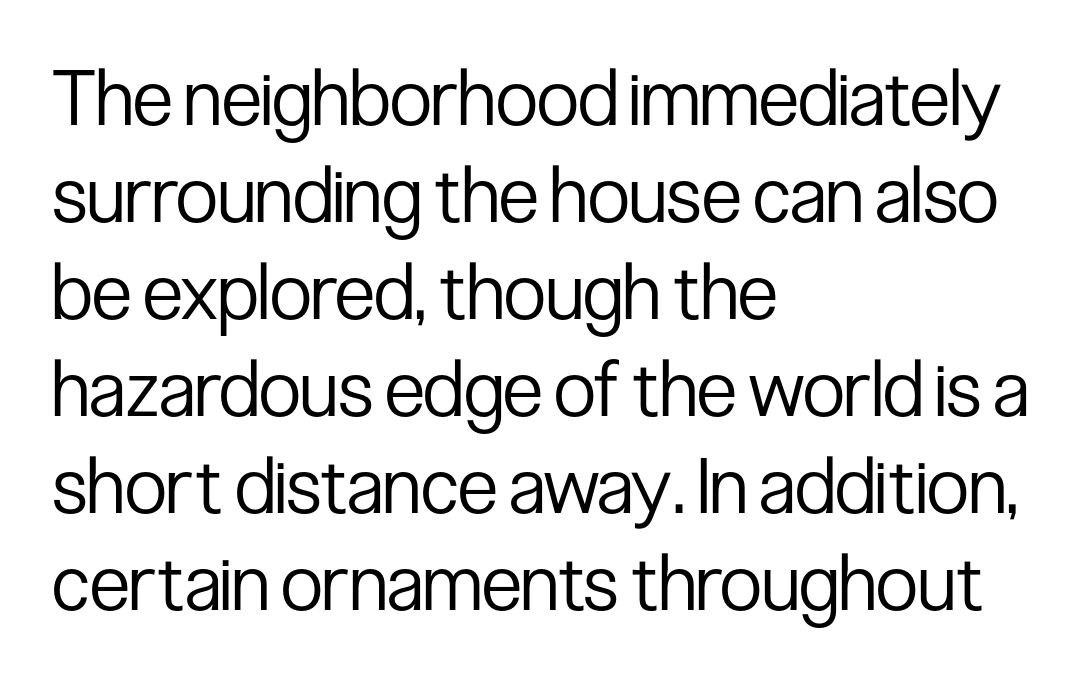
Q: Is the text bold? A: No.
Q: Is the text italic (slanted)? A: No, it is upright.
Q: Is the typeface a serif or a sans-serif typeface? A: Sans-serif.
Q: Is the text underlined? A: No.
Q: How is the paragraph aligned? A: Left-aligned.
Q: Is the spacing between letters normal or unusually wide? A: Normal.
Q: Is the spacing between lines tight, normal or loose? A: Normal.
Q: Width (condensed, normal, or wide)? A: Condensed.
Q: Stroke contrast? A: Low.
Q: x-height? A: Medium.
Q: Monospaced? A: No.
